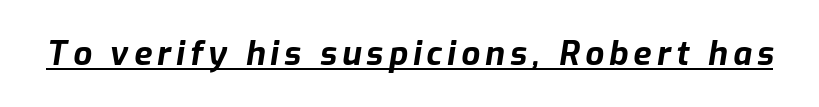
The image shows 33 px bold type, italic (leaning right); set underlined; low stroke contrast and a medium x-height.
